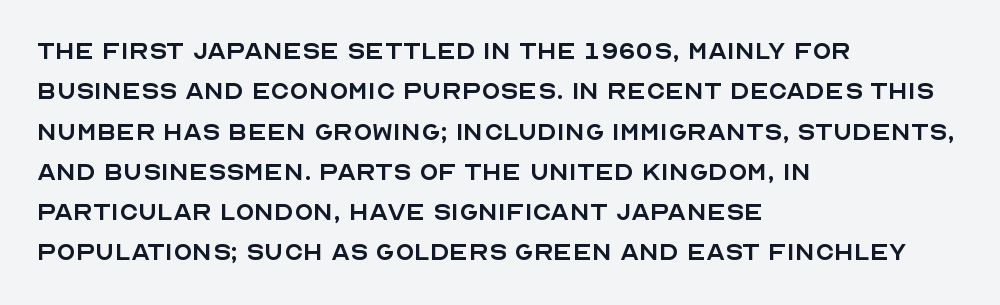
Q: Is the text bold? A: No.
Q: Is the text italic (slanted)? A: No, it is upright.
Q: Is the typeface a serif or a sans-serif typeface? A: Sans-serif.
Q: Is the text underlined? A: No.
Q: How is the paragraph aligned? A: Left-aligned.
Q: Is the spacing between letters normal or unusually wide? A: Normal.
Q: Is the spacing between lines tight, normal or loose? A: Normal.
Q: Width (condensed, normal, or wide)? A: Normal.
Q: x-height? A: Large.
Q: Monospaced? A: No.
